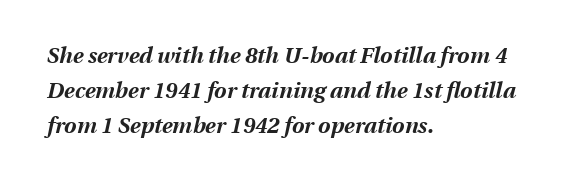
The image shows 22 px bold type, italic (leaning right); set left-aligned, normal line spacing (1.59x), normal letter spacing, not underlined.
